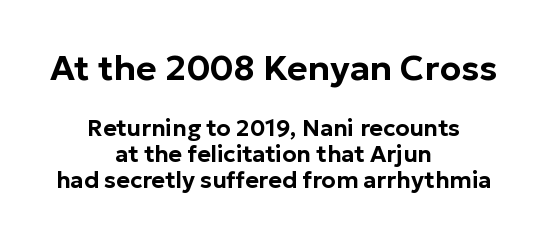
{"serif": "no", "italic": "no", "width": "normal", "stroke_contrast": "low", "x_height": "medium", "monospaced": "no", "underline": "no", "align": "center", "line_spacing": "tight", "line_spacing_ratio": 1.13, "letter_spacing": "normal", "letter_spacing_em": 0.0, "larger_block": "first", "size_ratio": 1.52, "glyph_px": 35}
